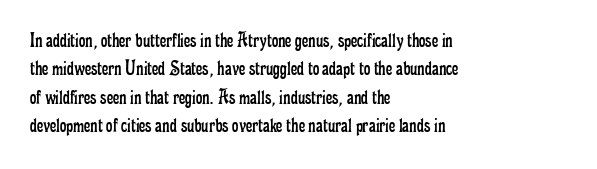
{"italic": "no", "bold": "no", "underline": "no", "align": "left", "line_spacing": "normal", "line_spacing_ratio": 1.29, "letter_spacing": "normal", "letter_spacing_em": 0.0, "glyph_px": 22}
